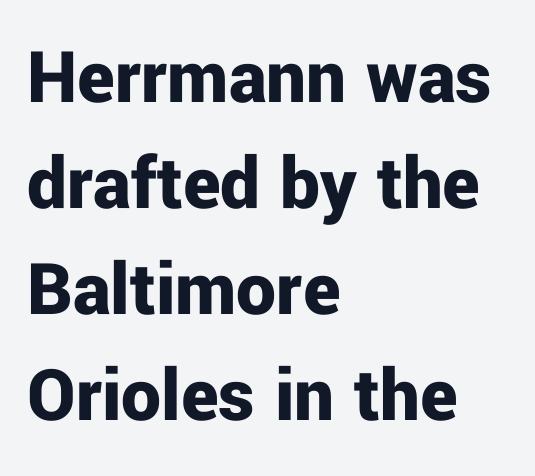
The image shows 79 px bold sans-serif type, upright; set left-aligned, normal line spacing (1.34x), normal letter spacing, not underlined; low stroke contrast and a medium x-height.
